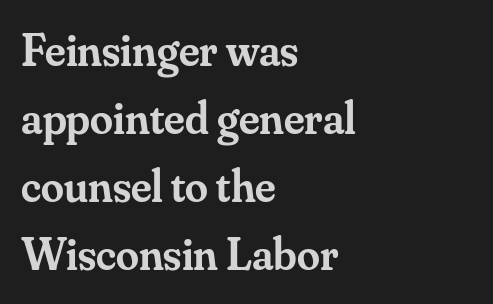
Q: Is the text bold? A: Semi-bold.
Q: Is the text italic (slanted)? A: No, it is upright.
Q: Is the typeface a serif or a sans-serif typeface? A: Serif.
Q: Is the text underlined? A: No.
Q: How is the paragraph aligned? A: Left-aligned.
Q: Is the spacing between letters normal or unusually wide? A: Normal.
Q: Is the spacing between lines tight, normal or loose? A: Normal.
Q: Width (condensed, normal, or wide)? A: Normal.
Q: Stroke contrast? A: Medium.
Q: x-height? A: Small.
Q: Monospaced? A: No.
